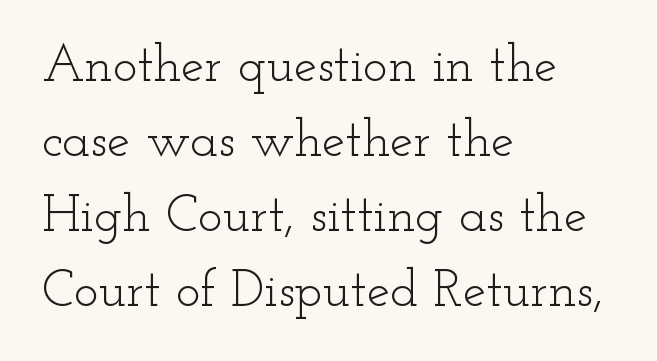
The image shows 52 px light, wide serif type, upright; set left-aligned, normal line spacing (1.44x), normal letter spacing, not underlined; low stroke contrast and a small x-height.
